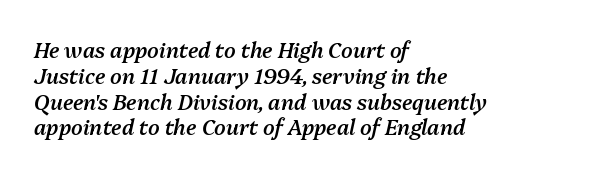
Q: Is the text bold? A: Semi-bold.
Q: Is the text italic (slanted)? A: Yes, it leans right by about 13 degrees.
Q: Is the text underlined? A: No.
Q: How is the paragraph aligned? A: Left-aligned.
Q: Is the spacing between letters normal or unusually wide? A: Normal.
